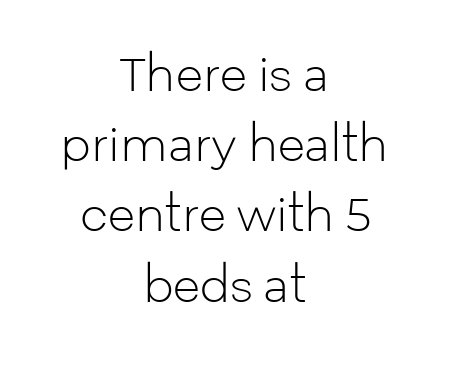
{"serif": "no", "italic": "no", "bold": "no", "weight": "light", "width": "normal", "stroke_contrast": "low", "x_height": "medium", "monospaced": "no", "underline": "no", "align": "center", "line_spacing": "normal", "line_spacing_ratio": 1.56, "letter_spacing": "normal", "letter_spacing_em": 0.0, "glyph_px": 45}
